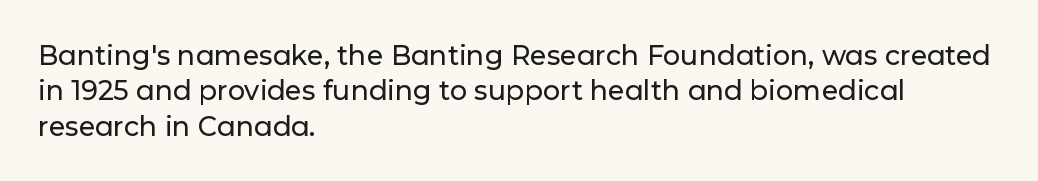
The image shows 27 px text type, upright; set left-aligned, normal line spacing (1.31x), normal letter spacing, not underlined.
